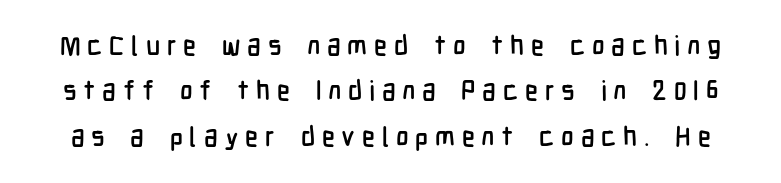
{"italic": "no", "underline": "no", "line_spacing": "normal", "line_spacing_ratio": 1.68, "letter_spacing": "wide", "letter_spacing_em": 0.25, "glyph_px": 27}
